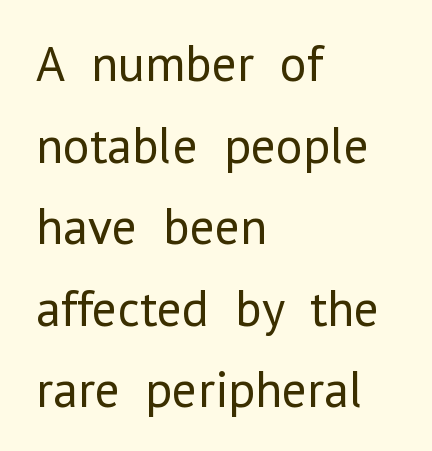
The image shows 51 px regular-weight sans-serif type, upright; set left-aligned, normal line spacing (1.6x), normal letter spacing, not underlined; low stroke contrast and a medium x-height.
